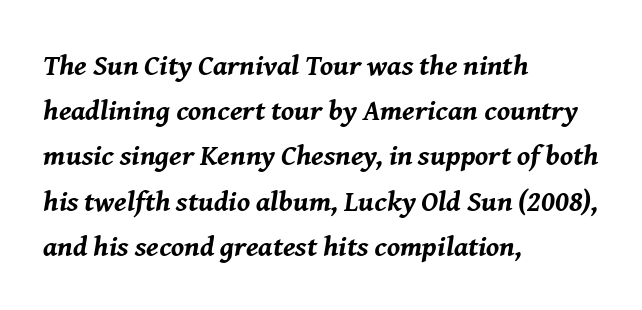
Here the designer chose a conventional face with non-uniform glyph widths. These lines sit exactly where default settings would place them. Left-aligned paragraph, ragged on the right. The type is set solid horizontally, with unmodified tracking.
